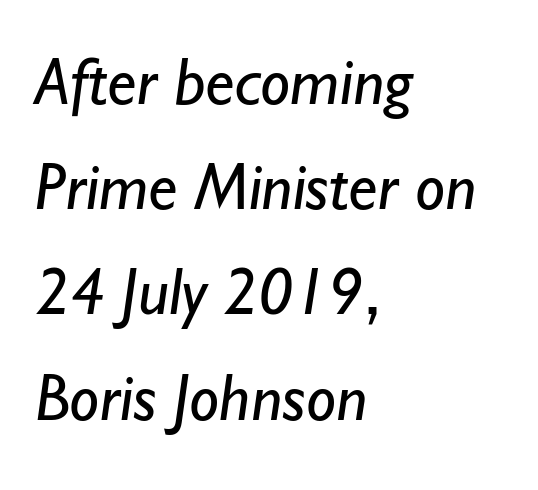
The characters are drawn with everyday or finer stroke widths. Any mark beneath the type? The region is blank. Teacher's note: observe the even left margin — that is flush-left alignment. In terms of leading, this rendering sits right in the middle. The passage shown is typed in a proportional face where columns would drift.
